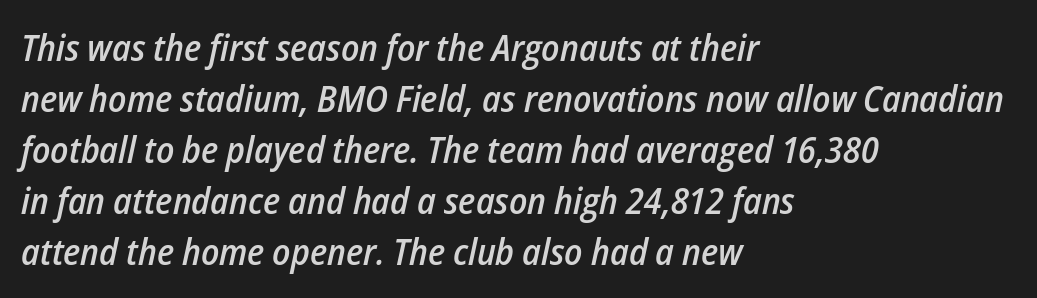
Q: Is the text bold? A: Semi-bold.
Q: Is the text italic (slanted)? A: Yes, it leans right by about 12 degrees.
Q: Is the text underlined? A: No.
Q: How is the paragraph aligned? A: Left-aligned.
Q: Is the spacing between letters normal or unusually wide? A: Normal.
Q: Is the spacing between lines tight, normal or loose? A: Normal.
Q: Width (condensed, normal, or wide)? A: Condensed.
Q: Stroke contrast? A: Low.
Q: x-height? A: Medium.
Q: Monospaced? A: No.
